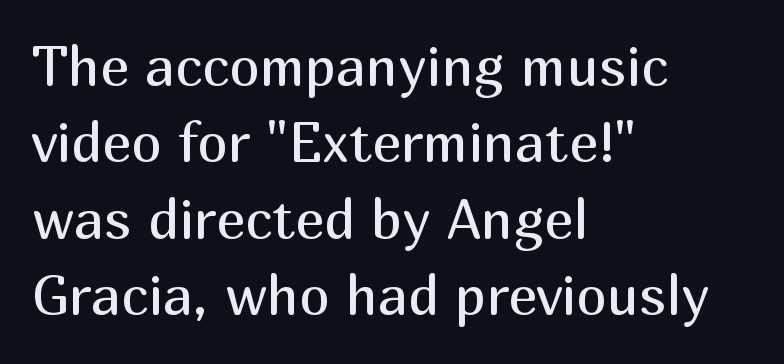
The gaps between neighbouring characters are ordinary and unremarkable. A quiet, ordinary-to-light weight characterises the typeface. In terms of leading, this rendering sits right in the middle. The passage shown is typed in a proportional face where columns would drift.
